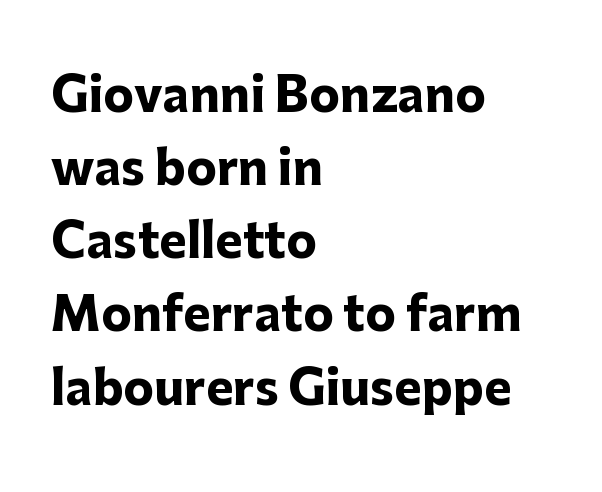
Q: Is the text bold? A: Yes.
Q: Is the text italic (slanted)? A: No, it is upright.
Q: Is the typeface a serif or a sans-serif typeface? A: Sans-serif.
Q: Is the text underlined? A: No.
Q: How is the paragraph aligned? A: Left-aligned.
Q: Is the spacing between letters normal or unusually wide? A: Normal.
Q: Is the spacing between lines tight, normal or loose? A: Normal.
Q: Width (condensed, normal, or wide)? A: Normal.
Q: Stroke contrast? A: Low.
Q: x-height? A: Medium.
Q: Monospaced? A: No.
